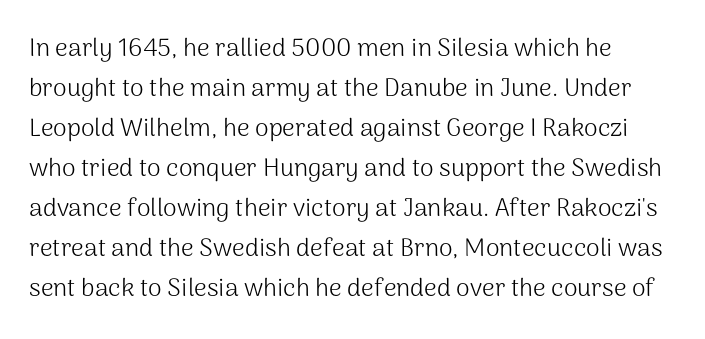
Q: Is the text bold? A: No.
Q: Is the text italic (slanted)? A: No, it is upright.
Q: Is the text underlined? A: No.
Q: Is the spacing between letters normal or unusually wide? A: Normal.
Q: Is the spacing between lines tight, normal or loose? A: Normal.
